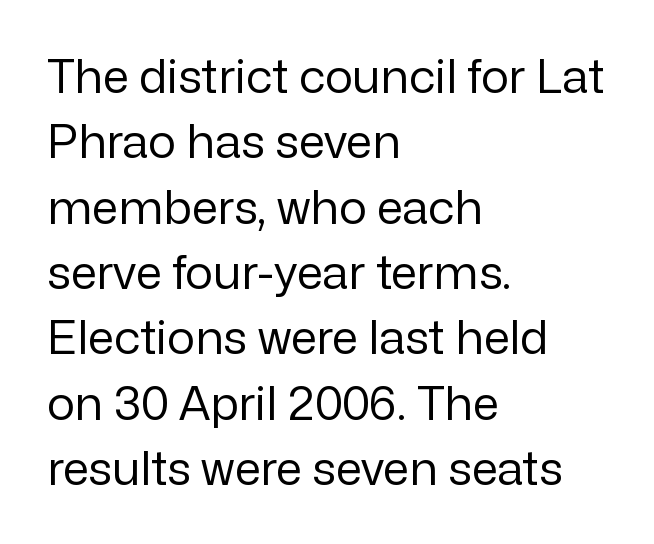
Q: Is the text bold? A: No.
Q: Is the text italic (slanted)? A: No, it is upright.
Q: Is the typeface a serif or a sans-serif typeface? A: Sans-serif.
Q: Is the text underlined? A: No.
Q: How is the paragraph aligned? A: Left-aligned.
Q: Is the spacing between letters normal or unusually wide? A: Normal.
Q: Is the spacing between lines tight, normal or loose? A: Normal.
Q: Width (condensed, normal, or wide)? A: Normal.
Q: Stroke contrast? A: Low.
Q: x-height? A: Medium.
Q: Monospaced? A: No.
